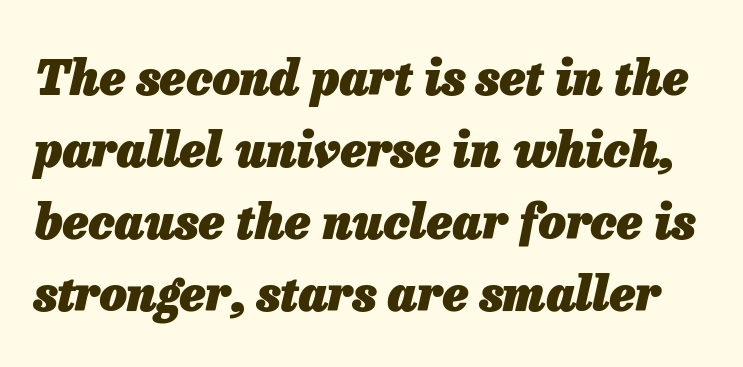
Q: Is the text bold? A: Yes.
Q: Is the text italic (slanted)? A: Yes, it leans right by about 13 degrees.
Q: Is the text underlined? A: No.
Q: Is the spacing between letters normal or unusually wide? A: Normal.
Q: Is the spacing between lines tight, normal or loose? A: Normal.
Q: Width (condensed, normal, or wide)? A: Normal.
Q: Stroke contrast? A: Low.
Q: x-height? A: Medium.
Q: Monospaced? A: No.
